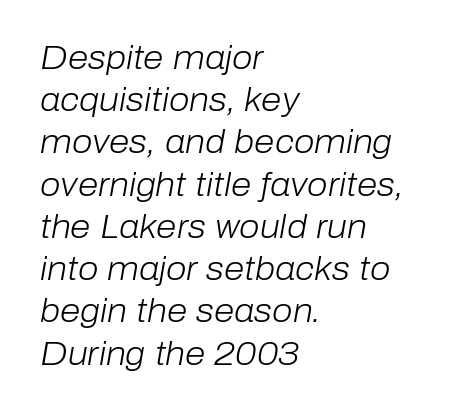
Q: Is the text bold? A: No.
Q: Is the text italic (slanted)? A: Yes, it leans right by about 10 degrees.
Q: Is the text underlined? A: No.
Q: How is the paragraph aligned? A: Left-aligned.
Q: Is the spacing between letters normal or unusually wide? A: Normal.
Q: Is the spacing between lines tight, normal or loose? A: Normal.
Q: Width (condensed, normal, or wide)? A: Normal.
Q: Stroke contrast? A: Low.
Q: x-height? A: Medium.
Q: Monospaced? A: No.
